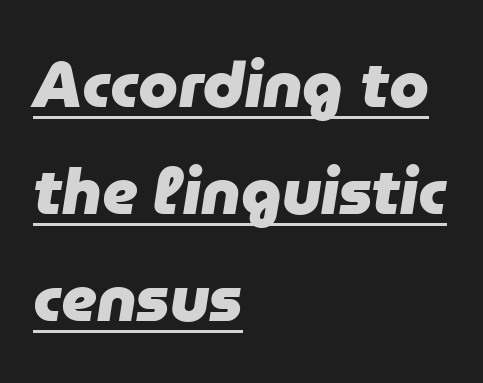
The letters advance in unequal steps, a hallmark of proportional type. The rendering uses the underline text-decoration. Which margin do the lines hug? The left one — the right edge is uneven. Looking at the ascenders, they clearly lean. The font is running at its bold setting. Interline gaps are of average width in this sample.
